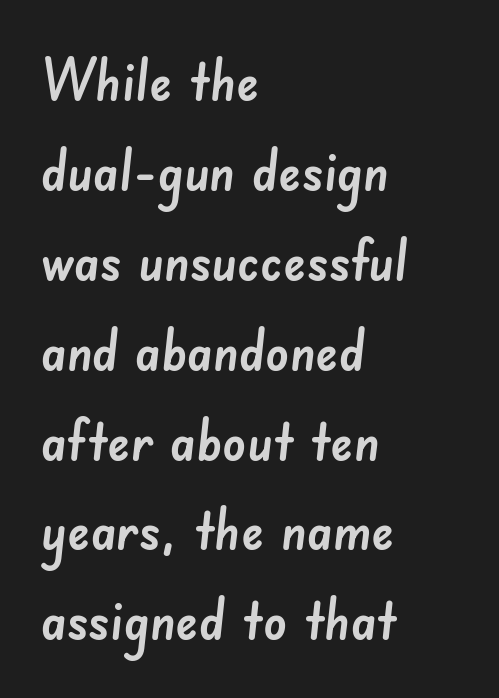
The image shows 58 px sans-serif type; set left-aligned, normal line spacing (1.55x), normal letter spacing, not underlined; low stroke contrast and a small x-height.
